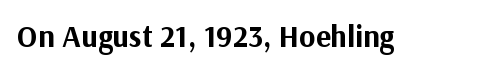
The image shows 31 px bold sans-serif type, upright; set normal letter spacing, not underlined; medium stroke contrast and a medium x-height.
